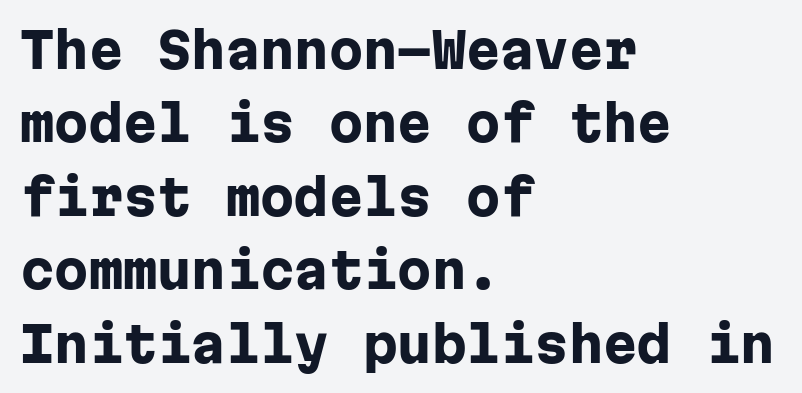
Q: Is the text bold? A: Yes.
Q: Is the text italic (slanted)? A: No, it is upright.
Q: Is the typeface a serif or a sans-serif typeface? A: Sans-serif.
Q: Is the text underlined? A: No.
Q: How is the paragraph aligned? A: Left-aligned.
Q: Is the spacing between letters normal or unusually wide? A: Normal.
Q: Is the spacing between lines tight, normal or loose? A: Normal.
Q: Width (condensed, normal, or wide)? A: Normal.
Q: Stroke contrast? A: Low.
Q: x-height? A: Medium.
Q: Monospaced? A: Yes.
